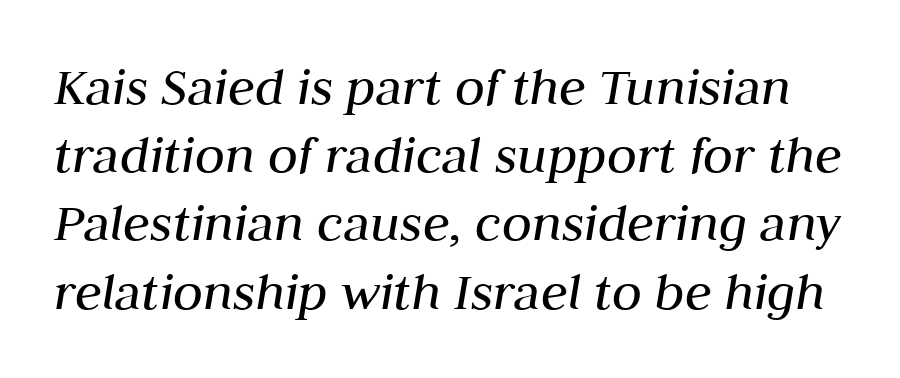
{"italic": "yes", "lean": "right", "slant_degrees": 10, "bold": "no", "weight": "regular", "width": "normal", "stroke_contrast": "medium", "x_height": "medium", "monospaced": "no", "underline": "no", "line_spacing_ratio": 1.24, "letter_spacing": "normal", "letter_spacing_em": 0.0, "glyph_px": 55}
